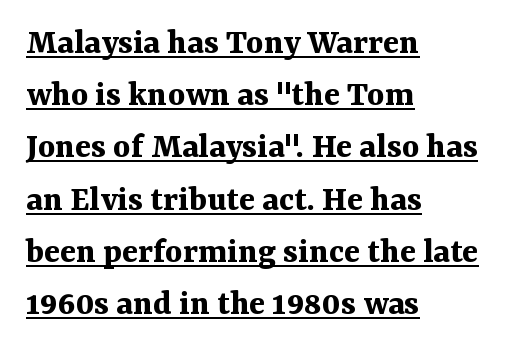
The compositor pushed each line to the left boundary. This sample has the flowing, uneven cadence of proportional lettering. Short note: letters normally spaced. Heavy, bold letterforms.
